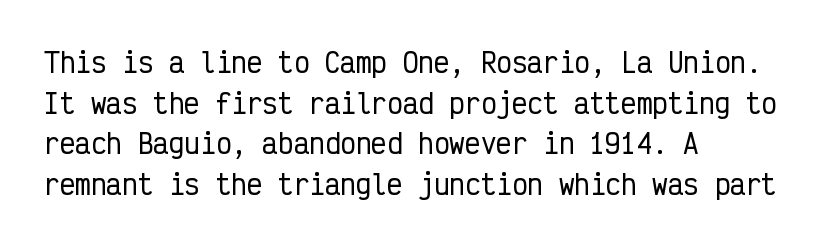
Q: Is the text italic (slanted)? A: No, it is upright.
Q: Is the text underlined? A: No.
Q: How is the paragraph aligned? A: Left-aligned.
Q: Is the spacing between letters normal or unusually wide? A: Normal.
Q: Is the spacing between lines tight, normal or loose? A: Normal.
